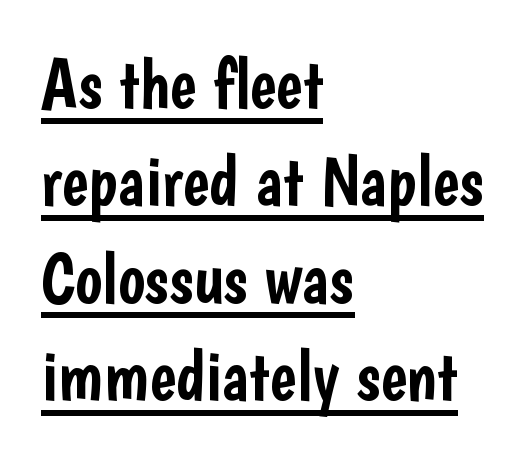
Q: Is the text italic (slanted)? A: No, it is upright.
Q: Is the typeface a serif or a sans-serif typeface? A: Sans-serif.
Q: Is the text underlined? A: Yes.
Q: How is the paragraph aligned? A: Left-aligned.
Q: Is the spacing between letters normal or unusually wide? A: Normal.
Q: Is the spacing between lines tight, normal or loose? A: Normal.
Q: Width (condensed, normal, or wide)? A: Condensed.
Q: Stroke contrast? A: Low.
Q: x-height? A: Medium.
Q: Monospaced? A: No.
